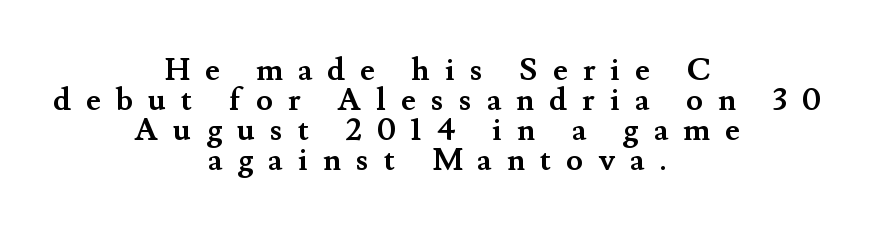
{"serif": "yes", "italic": "no", "bold": "yes", "weight": "semibold", "width": "normal", "stroke_contrast": "medium", "x_height": "small", "monospaced": "no", "underline": "no", "align": "center", "line_spacing": "tight", "line_spacing_ratio": 0.97, "letter_spacing": "wide", "letter_spacing_em": 0.49, "glyph_px": 31}
